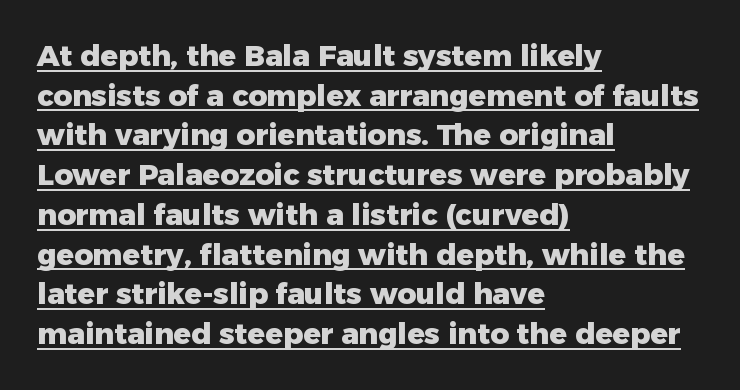
{"serif": "no", "italic": "no", "bold": "yes", "weight": "heavy", "width": "normal", "stroke_contrast": "low", "x_height": "medium", "monospaced": "no", "underline": "yes", "align": "left", "line_spacing": "normal", "line_spacing_ratio": 1.37, "letter_spacing": "normal", "letter_spacing_em": 0.0, "glyph_px": 29}
